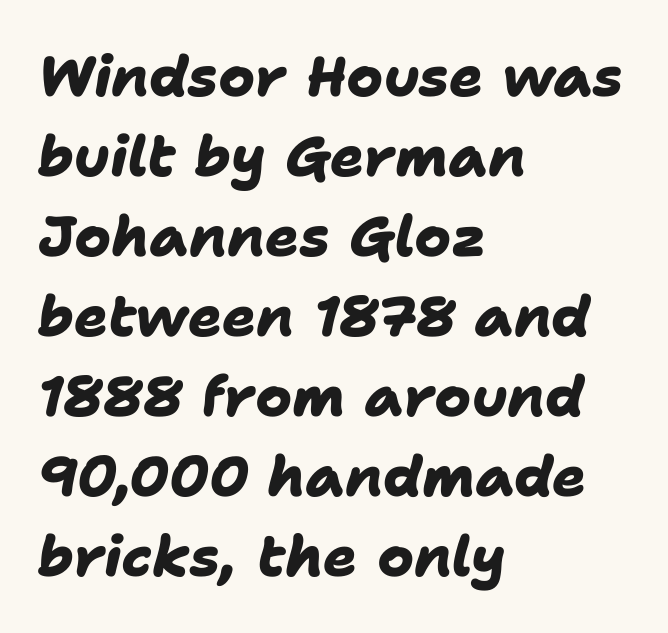
{"serif": "no", "bold": "yes", "weight": "heavy", "width": "normal", "stroke_contrast": "low", "x_height": "medium", "monospaced": "no", "underline": "no", "align": "left", "line_spacing": "normal", "line_spacing_ratio": 1.43, "letter_spacing": "normal", "letter_spacing_em": 0.0, "glyph_px": 56}
